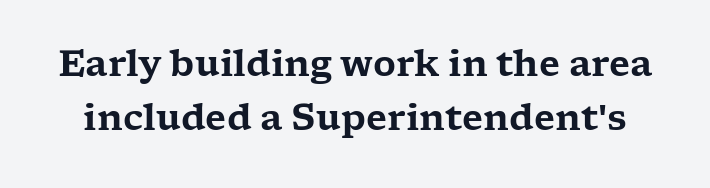
The image shows 35 px wide serif type, upright; set normal line spacing (1.53x), normal letter spacing, not underlined; low stroke contrast and a medium x-height.
